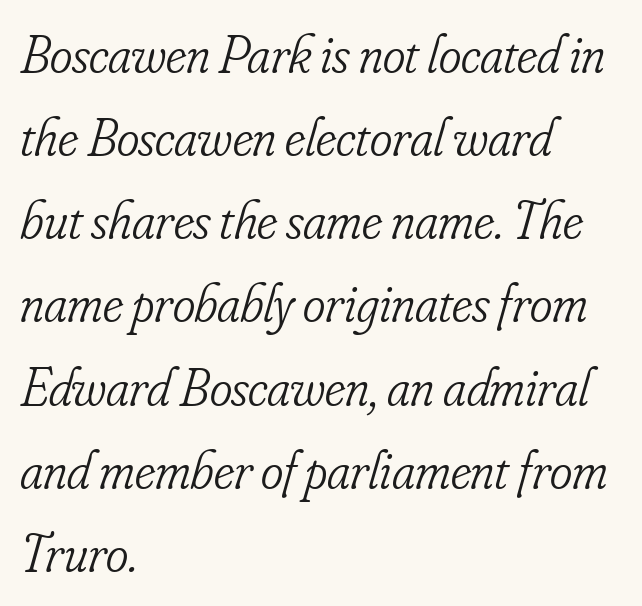
Is the stroke heavy? The answer is a plain regular-or-lighter. How are the letters spaced? Ordinarily, with no added tracking. Yep, that's italic — everything's leaning. Has an underline been added? It has not. The typeface chosen for these lines features serifs.
